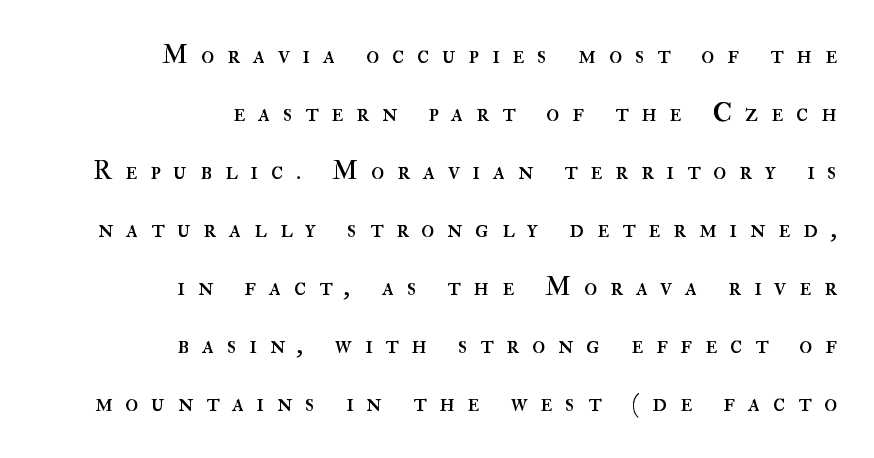
The image shows 27 px text type, upright; set right-aligned, loose line spacing (2.15x), unusually wide letter spacing (+0.47 em), not underlined.
